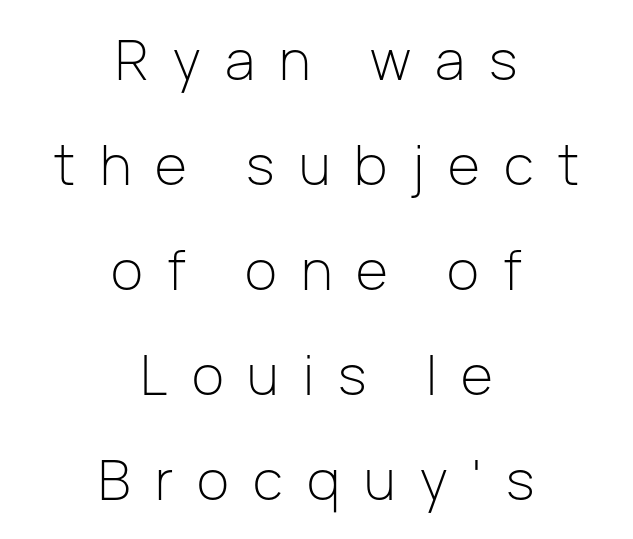
{"serif": "no", "italic": "no", "bold": "no", "weight": "light", "width": "normal", "stroke_contrast": "low", "x_height": "medium", "monospaced": "no", "underline": "no", "align": "center", "line_spacing": "loose", "line_spacing_ratio": 1.91, "letter_spacing": "wide", "letter_spacing_em": 0.44, "glyph_px": 55}
